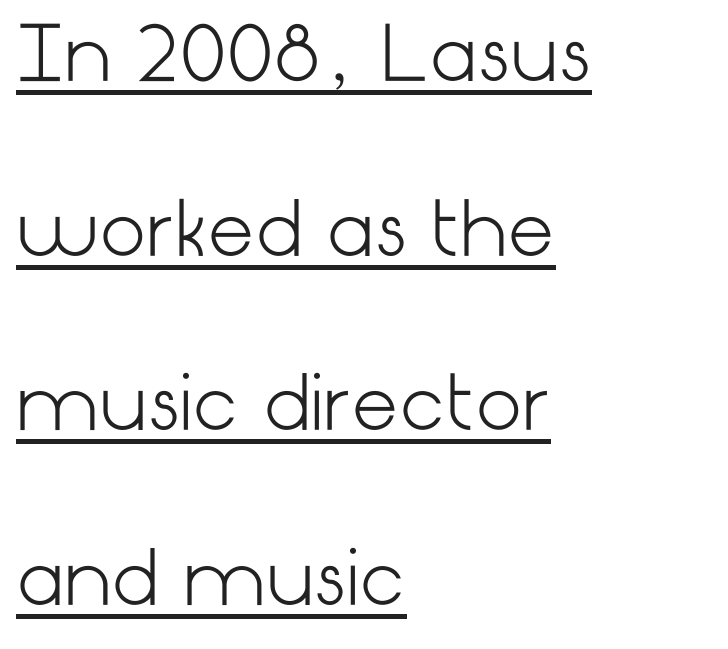
Q: Is the text bold? A: No.
Q: Is the text italic (slanted)? A: No, it is upright.
Q: Is the typeface a serif or a sans-serif typeface? A: Sans-serif.
Q: Is the text underlined? A: Yes.
Q: How is the paragraph aligned? A: Left-aligned.
Q: Is the spacing between letters normal or unusually wide? A: Normal.
Q: Is the spacing between lines tight, normal or loose? A: Loose.
Q: Width (condensed, normal, or wide)? A: Normal.
Q: Stroke contrast? A: Low.
Q: x-height? A: Medium.
